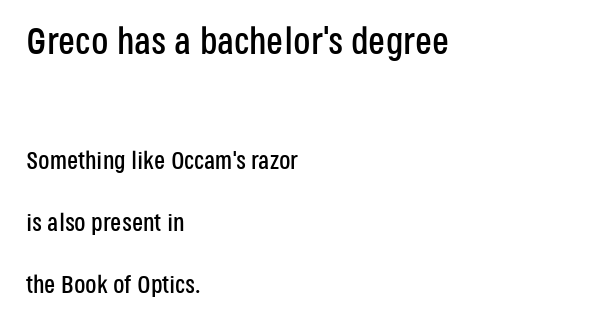
Nope, no serifs anywhere on these letters. Block one is the big one; block two sits smaller underneath. Quick note: interline space is abundant. Notice how the passage keeps a crisp vertical edge on the left only. The baseline area is clear. The passage shown has conventional tracking throughout.
